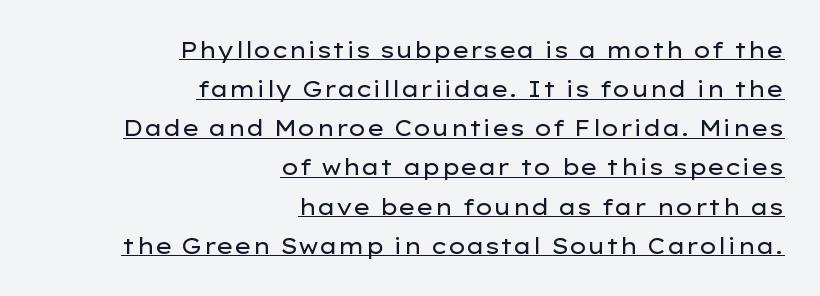
The image shows 22 px text type, upright; set right-aligned, line spacing 1.78x, normal letter spacing, underlined.
